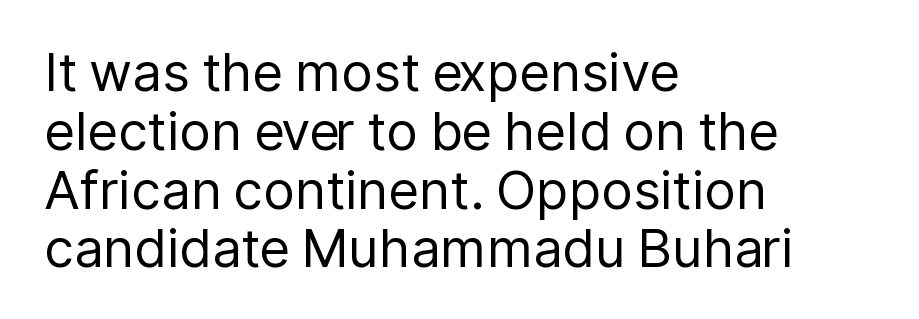
Summary of weight: not heavy and not bold. Plain, unruled lines of type. These lines huddle together more closely than default settings would place them. The rendering uses natural spacing where letterforms have individual widths. Alignment: flush left. Vertical strokes here are truly vertical.
